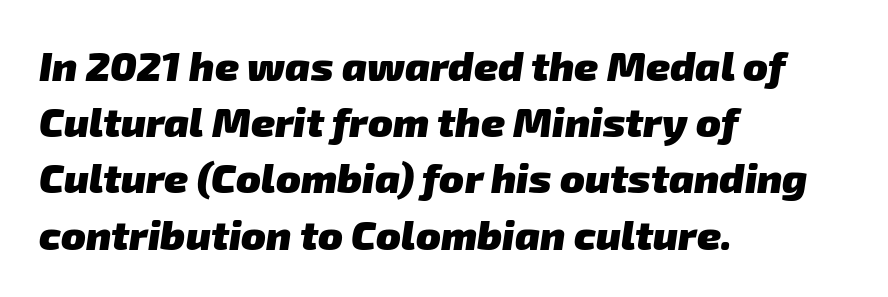
{"serif": "no", "bold": "yes", "weight": "heavy", "width": "normal", "stroke_contrast": "low", "x_height": "medium", "monospaced": "no", "underline": "no", "align": "left", "line_spacing": "normal", "line_spacing_ratio": 1.37, "letter_spacing": "normal", "letter_spacing_em": 0.0, "glyph_px": 41}
